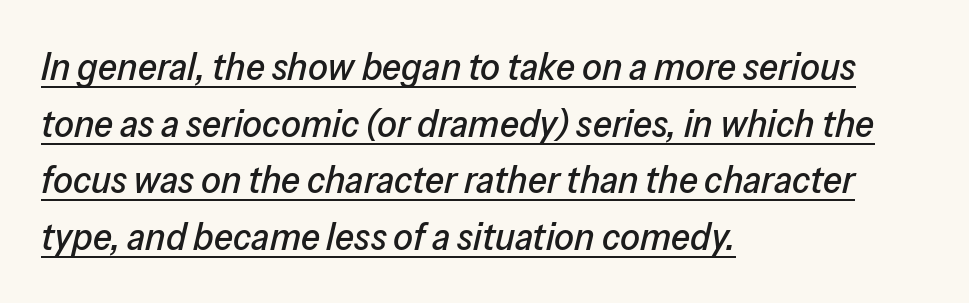
{"italic": "yes", "lean": "right", "slant_degrees": 13, "width": "normal", "stroke_contrast": "low", "x_height": "medium", "monospaced": "no", "underline": "yes", "align": "left", "line_spacing": "normal", "line_spacing_ratio": 1.45, "letter_spacing": "normal", "letter_spacing_em": 0.0, "glyph_px": 39}
